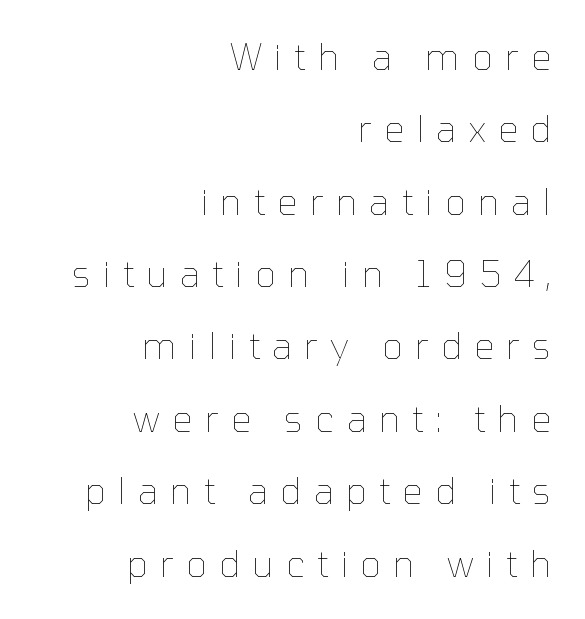
Vertical strokes here are truly vertical. Letter spacing: wide. The face used here is proportionally spaced, like ordinary book or web type. Nobody drew a line under any word here. This block would shrink considerably if given ordinary leading; it's expanded now.
